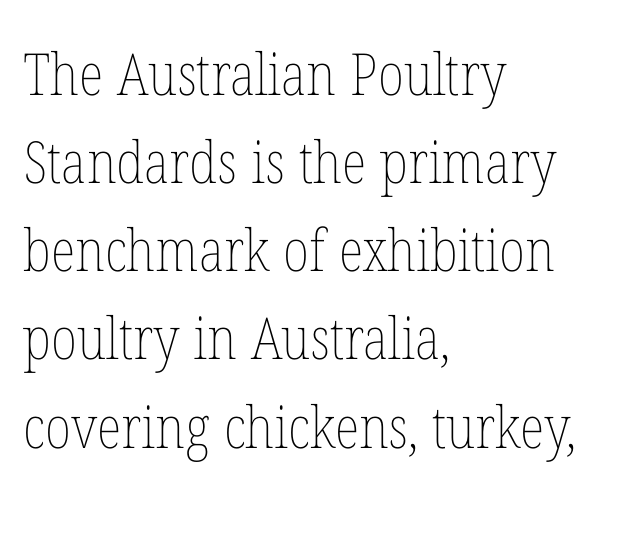
The image shows 58 px thin, condensed type, upright; set left-aligned, normal line spacing (1.52x), normal letter spacing, not underlined; low stroke contrast and a medium x-height.
